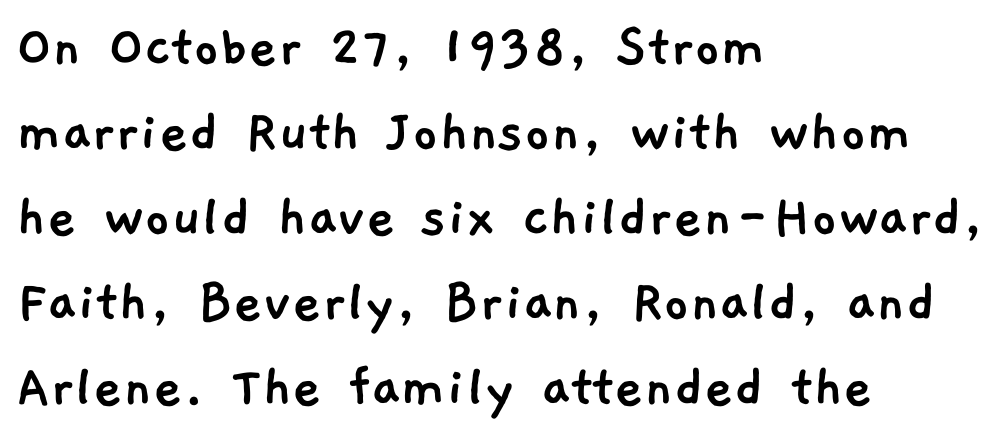
The image shows 63 px sans-serif type; set left-aligned, normal line spacing (1.35x), normal letter spacing, not underlined; low stroke contrast and a medium x-height.
